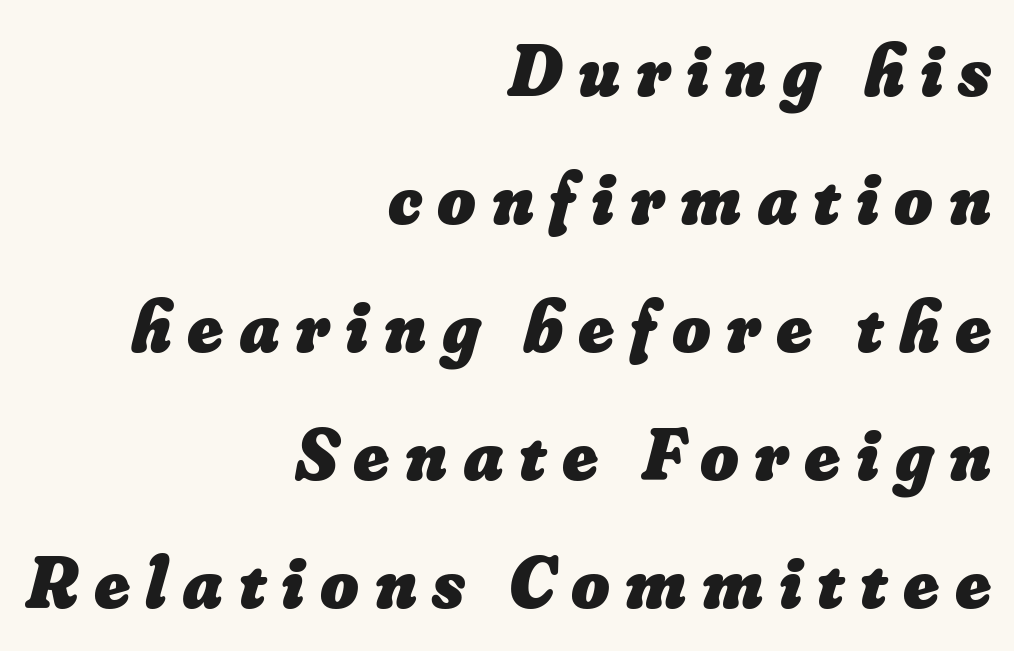
The image shows 74 px heavy type; set right-aligned, line spacing 1.73x, unusually wide letter spacing (+0.21 em), not underlined; low stroke contrast and a small x-height.
